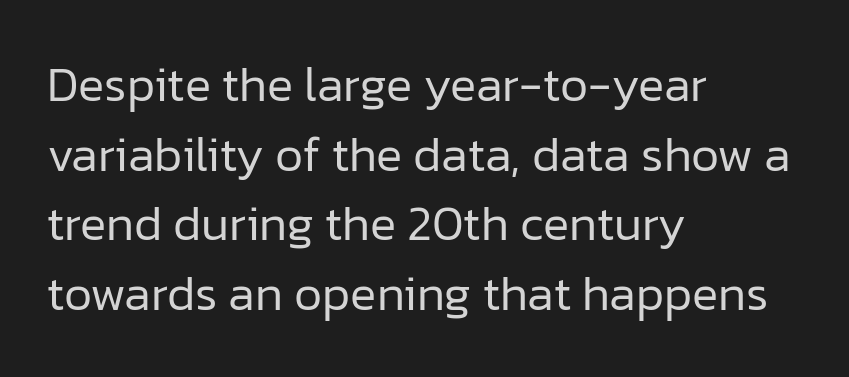
The image shows 49 px regular-weight sans-serif type, upright; set left-aligned, normal line spacing (1.42x), normal letter spacing, not underlined; low stroke contrast and a medium x-height.
